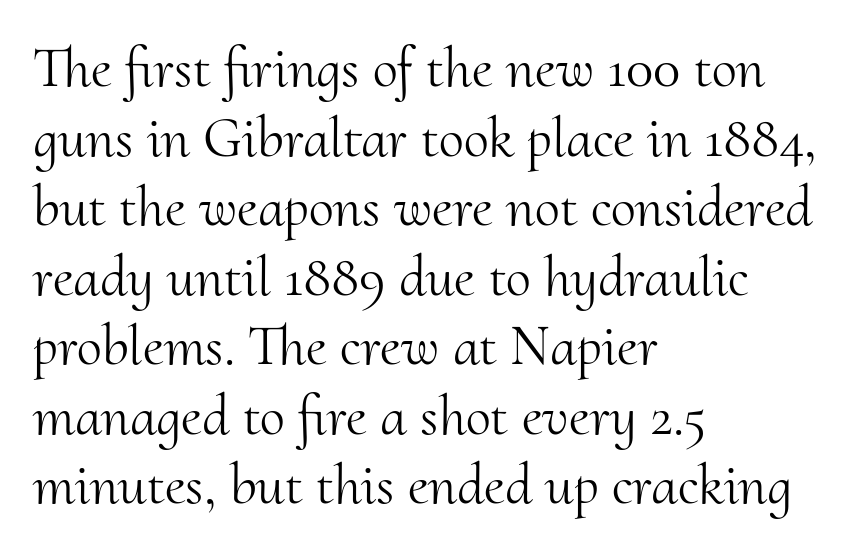
{"serif": "yes", "italic": "no", "bold": "no", "weight": "light", "width": "normal", "stroke_contrast": "medium", "x_height": "small", "monospaced": "no", "underline": "no", "align": "left", "line_spacing_ratio": 1.22, "letter_spacing": "normal", "letter_spacing_em": 0.0, "glyph_px": 57}
